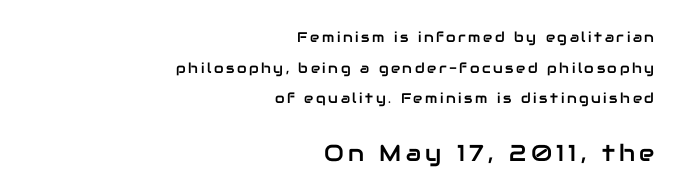
The image shows 23 px text type, upright; set right-aligned, loose line spacing (2.18x), not underlined; the second (bottom) block is 1.64x larger.
